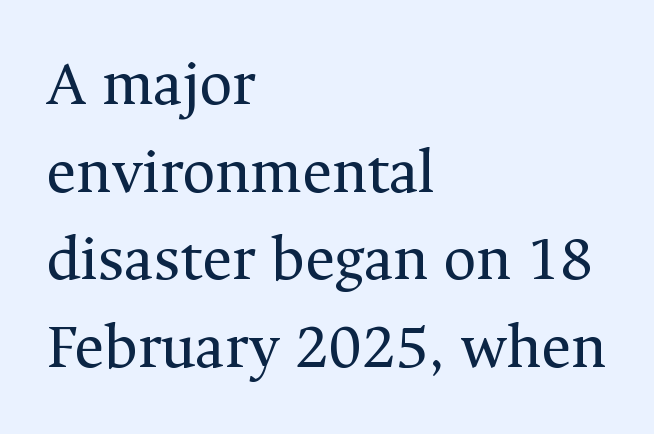
Q: Is the text bold? A: No.
Q: Is the text italic (slanted)? A: No, it is upright.
Q: Is the typeface a serif or a sans-serif typeface? A: Serif.
Q: Is the text underlined? A: No.
Q: How is the paragraph aligned? A: Left-aligned.
Q: Is the spacing between letters normal or unusually wide? A: Normal.
Q: Is the spacing between lines tight, normal or loose? A: Normal.
Q: Width (condensed, normal, or wide)? A: Normal.
Q: Stroke contrast? A: Medium.
Q: x-height? A: Medium.
Q: Monospaced? A: No.
